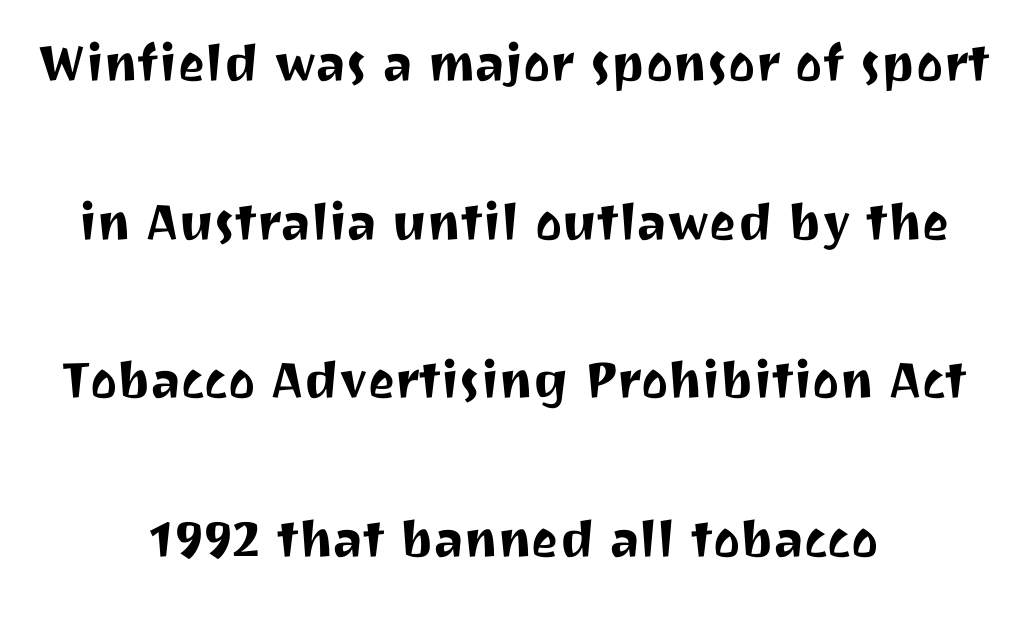
{"serif": "no", "italic": "no", "width": "normal", "stroke_contrast": "medium", "x_height": "medium", "monospaced": "no", "underline": "no", "align": "center", "line_spacing": "loose", "line_spacing_ratio": 2.48, "letter_spacing": "normal", "letter_spacing_em": 0.0, "glyph_px": 64}
